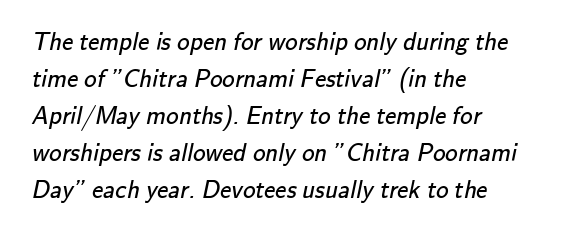
The image shows 25 px text type; set left-aligned, normal line spacing (1.48x), normal letter spacing, not underlined.
